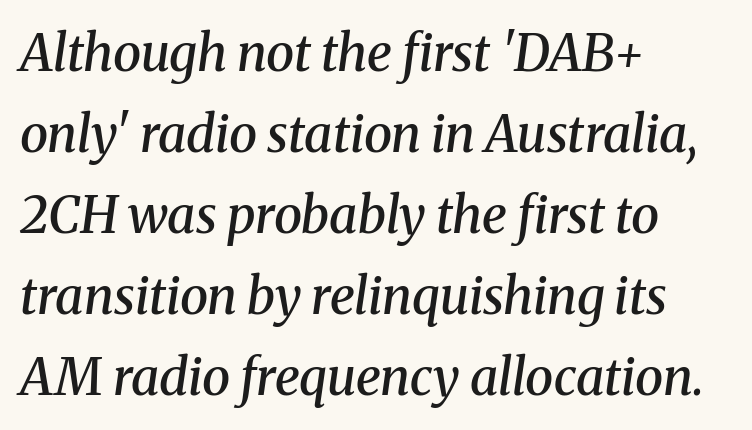
Q: Is the text bold? A: Semi-bold.
Q: Is the text italic (slanted)? A: Yes, it leans right by about 8 degrees.
Q: Is the typeface a serif or a sans-serif typeface? A: Serif.
Q: Is the text underlined? A: No.
Q: How is the paragraph aligned? A: Left-aligned.
Q: Is the spacing between letters normal or unusually wide? A: Normal.
Q: Is the spacing between lines tight, normal or loose? A: Normal.
Q: Width (condensed, normal, or wide)? A: Normal.
Q: Stroke contrast? A: Medium.
Q: x-height? A: Medium.
Q: Monospaced? A: No.
